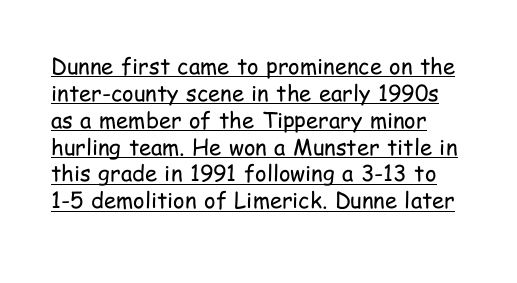
Designer's note — italics off, roman on. A rule runs beneath these lines of type. The face used here is rendered with its standard letterfit. The letters look calm and open, with moderate or lighter stems.
